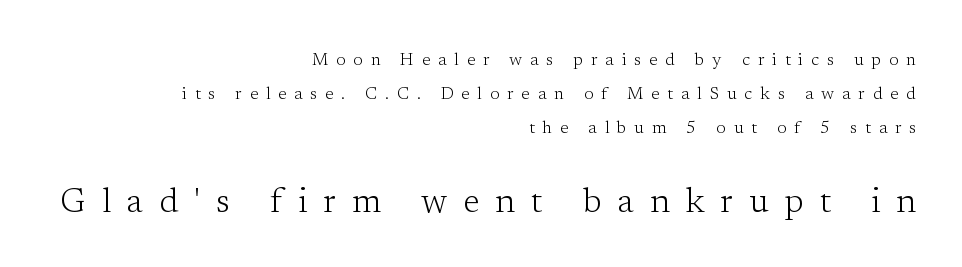
{"serif": "yes", "italic": "no", "bold": "no", "weight": "light", "width": "normal", "stroke_contrast": "low", "x_height": "medium", "monospaced": "no", "underline": "no", "align": "right", "line_spacing": "loose", "line_spacing_ratio": 1.99, "letter_spacing": "wide", "letter_spacing_em": 0.47, "larger_block": "second", "size_ratio": 2.0, "glyph_px": 34}
